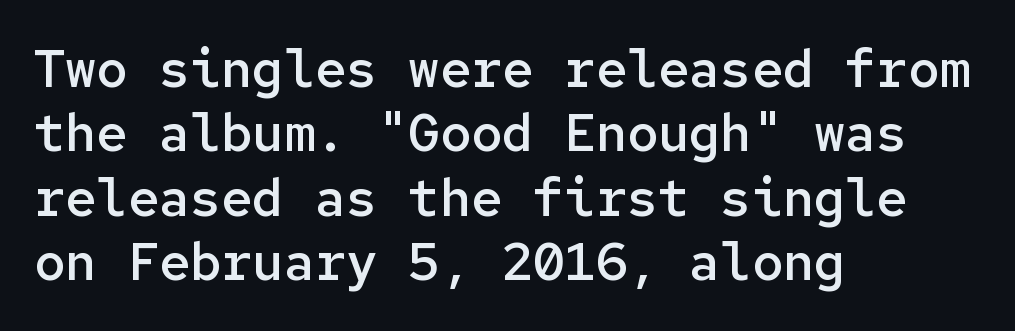
{"serif": "no", "italic": "no", "bold": "semi", "weight": "semibold", "width": "normal", "stroke_contrast": "low", "x_height": "medium", "monospaced": "yes", "underline": "no", "align": "left", "line_spacing_ratio": 1.24, "letter_spacing": "normal", "letter_spacing_em": 0.0, "glyph_px": 52}
